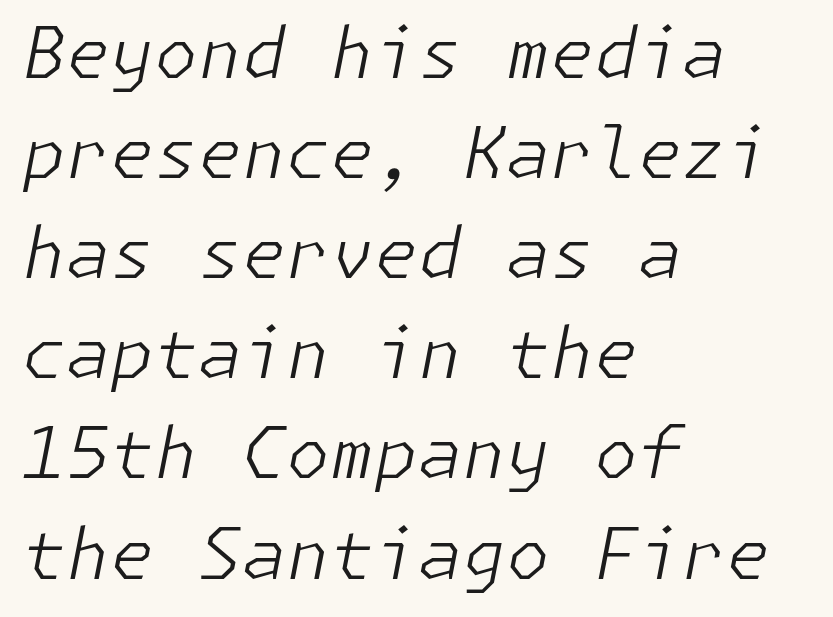
{"italic": "yes", "lean": "right", "slant_degrees": 11, "bold": "no", "weight": "light", "width": "normal", "stroke_contrast": "low", "x_height": "medium", "underline": "no", "align": "left", "line_spacing": "normal", "line_spacing_ratio": 1.41, "letter_spacing": "normal", "letter_spacing_em": 0.0, "glyph_px": 71}
